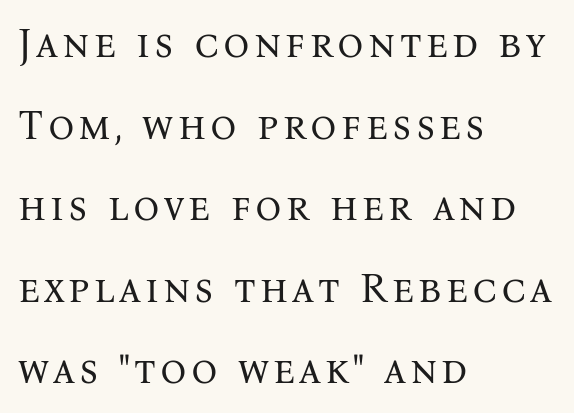
Q: Is the text bold? A: No.
Q: Is the text italic (slanted)? A: No, it is upright.
Q: Is the typeface a serif or a sans-serif typeface? A: Serif.
Q: Is the text underlined? A: No.
Q: How is the paragraph aligned? A: Left-aligned.
Q: Is the spacing between lines tight, normal or loose? A: Loose.
Q: Width (condensed, normal, or wide)? A: Normal.
Q: Stroke contrast? A: Medium.
Q: x-height? A: Medium.
Q: Monospaced? A: No.
